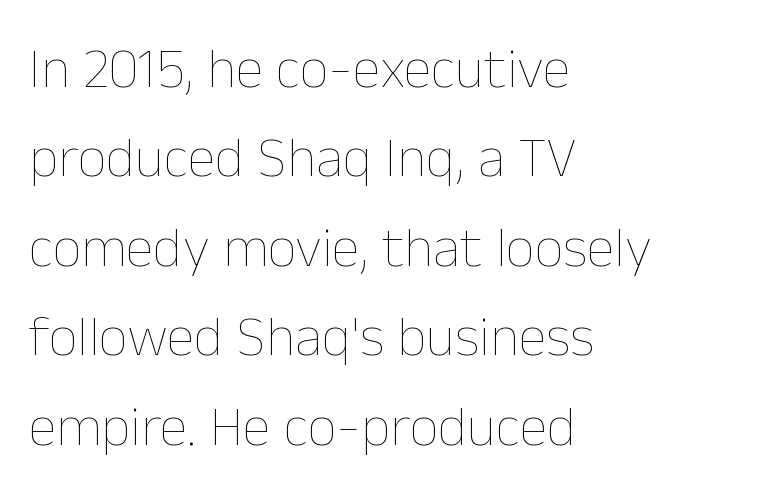
Q: Is the text bold? A: No.
Q: Is the text italic (slanted)? A: No, it is upright.
Q: Is the text underlined? A: No.
Q: How is the paragraph aligned? A: Left-aligned.
Q: Is the spacing between letters normal or unusually wide? A: Normal.
Q: Is the spacing between lines tight, normal or loose? A: Normal.
Q: Width (condensed, normal, or wide)? A: Normal.
Q: Stroke contrast? A: Low.
Q: x-height? A: Medium.
Q: Monospaced? A: No.
